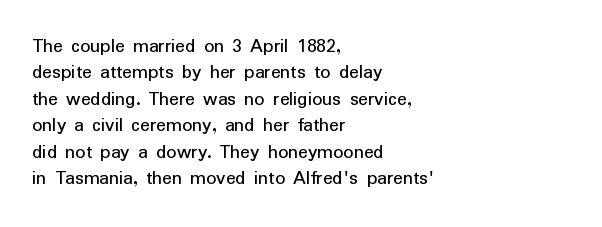
Q: Is the text bold? A: No.
Q: Is the text italic (slanted)? A: No, it is upright.
Q: Is the text underlined? A: No.
Q: How is the paragraph aligned? A: Left-aligned.
Q: Is the spacing between letters normal or unusually wide? A: Normal.
Q: Is the spacing between lines tight, normal or loose? A: Normal.
